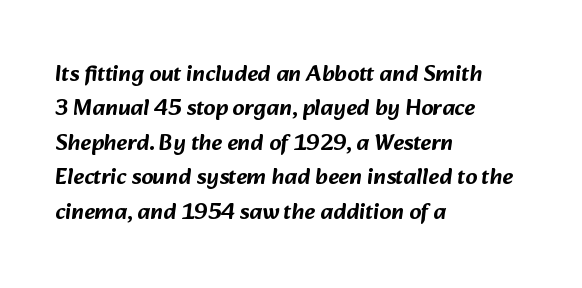
{"underline": "no", "align": "left", "line_spacing": "normal", "line_spacing_ratio": 1.5, "letter_spacing": "normal", "letter_spacing_em": 0.0, "glyph_px": 23}
